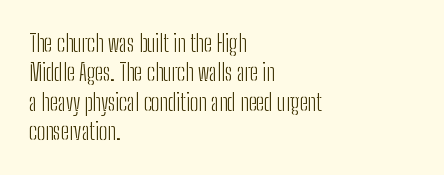
It's the straight-up-and-down kind of type. The face used here is rendered with its standard letterfit. The setting favours the left margin, as ordinary paragraphs usually do. This is not heavy type; no bold has been used. Interline gaps are of average width in this sample.
